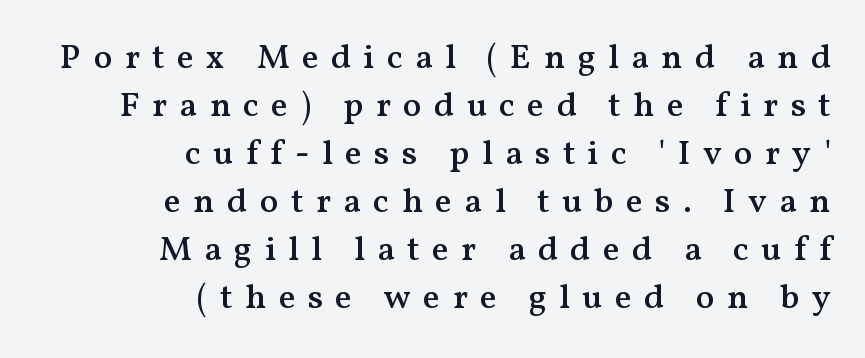
Spacing verdict: proportional, widths tailored to each character. No italicization has been applied; the sample stays upright. The text block is weighted toward the right margin, trailing off unevenly leftward. Does extra space separate the letters? Yes, quite a lot of it.
